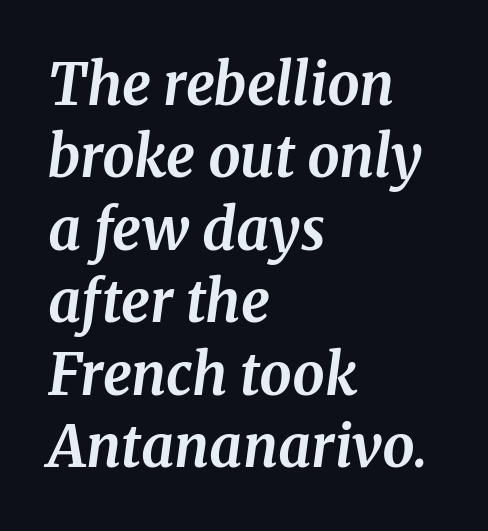
Posture: slanted. Character widths vary here, with narrow letters taking less room than wide ones. The gaps between neighbouring characters are ordinary and unremarkable. Each letter's strokes conclude with small projecting serifs.
